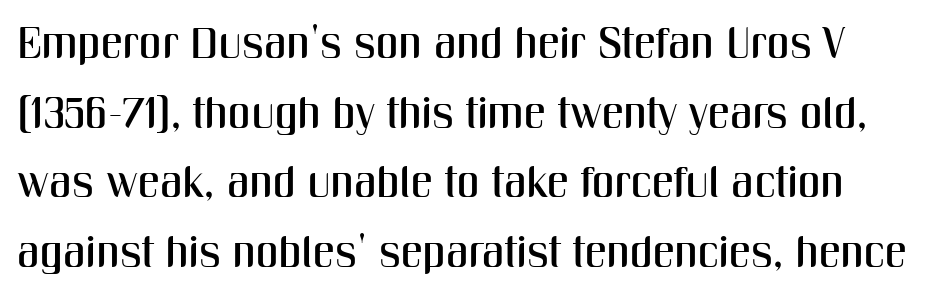
Here the glyphs are tracked normally, forming tight word shapes. Has an underline been added? It has not. Varying glyph widths throughout — classic text-font behaviour. Stroke terminals: plain, sans-serif. Designer's note — italics off, roman on.
